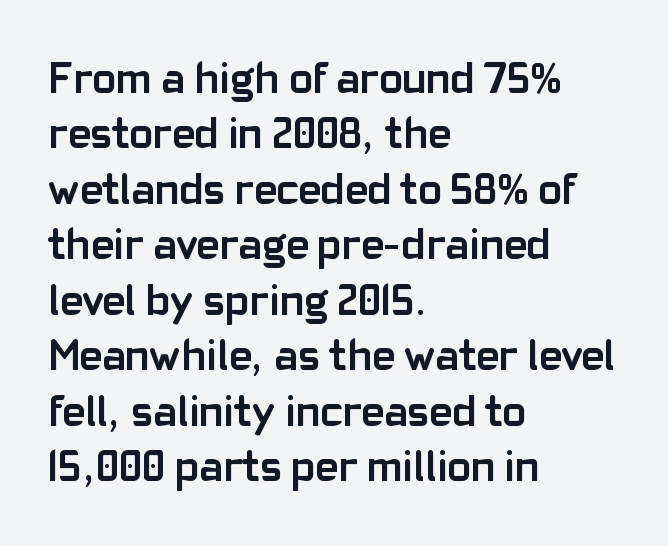
{"serif": "no", "italic": "no", "bold": "yes", "weight": "semibold", "width": "normal", "stroke_contrast": "low", "x_height": "medium", "monospaced": "no", "underline": "no", "align": "left", "line_spacing": "normal", "line_spacing_ratio": 1.26, "letter_spacing": "normal", "letter_spacing_em": 0.0, "glyph_px": 44}
